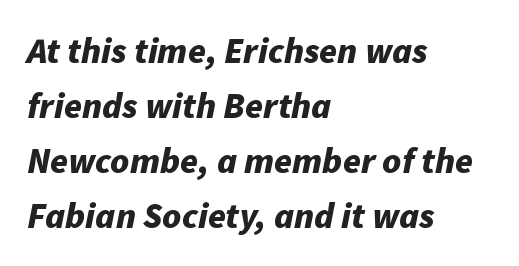
Look at the tracking — it's just the regular setting, nothing added. Beneath every word, the page is bare. The rendering anchors every line to the left-hand side. Notice how thick the strokes are: this is what a full bold looks like. The rows are spaced the way most documents space them. The text carries the slant typical of an italic or oblique font.
